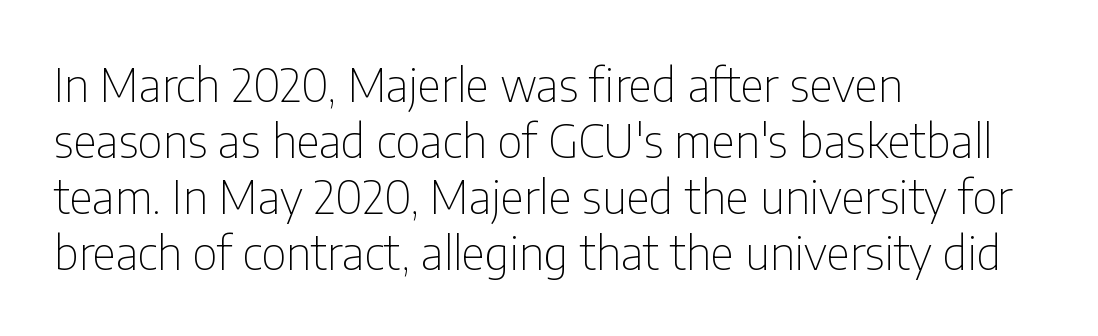
The image shows 46 px thin, condensed sans-serif type, upright; set left-aligned, line spacing 1.22x, normal letter spacing, not underlined; low stroke contrast and a medium x-height.
